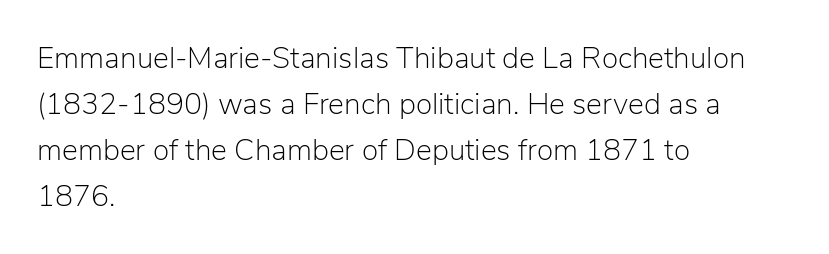
{"serif": "no", "italic": "no", "bold": "no", "weight": "light", "width": "normal", "stroke_contrast": "low", "x_height": "medium", "monospaced": "no", "underline": "no", "align": "left", "line_spacing": "normal", "line_spacing_ratio": 1.53, "letter_spacing": "normal", "letter_spacing_em": 0.0, "glyph_px": 30}
